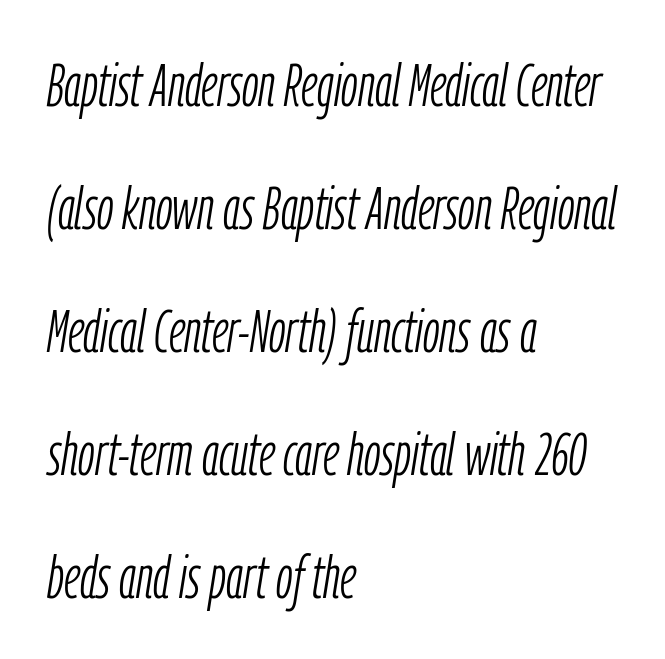
Q: Is the text bold? A: No.
Q: Is the text italic (slanted)? A: Yes, it leans right by about 9 degrees.
Q: Is the text underlined? A: No.
Q: How is the paragraph aligned? A: Left-aligned.
Q: Is the spacing between letters normal or unusually wide? A: Normal.
Q: Is the spacing between lines tight, normal or loose? A: Loose.
Q: Width (condensed, normal, or wide)? A: Condensed.
Q: Stroke contrast? A: Low.
Q: x-height? A: Medium.
Q: Monospaced? A: No.
